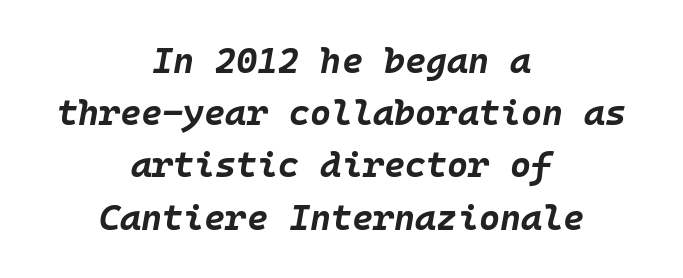
The image shows 36 px bold type, italic (leaning right), monospaced; set centered, normal line spacing (1.45x), normal letter spacing, not underlined; low stroke contrast and a large x-height.
